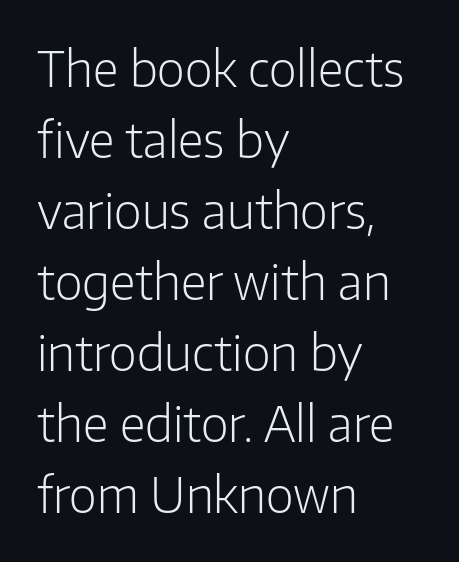
These lines are composed in type without serifs. Character widths vary here, with narrow letters taking less room than wide ones. A bare baseline throughout the passage. No heavy texture on the line: the type isn't bold.
